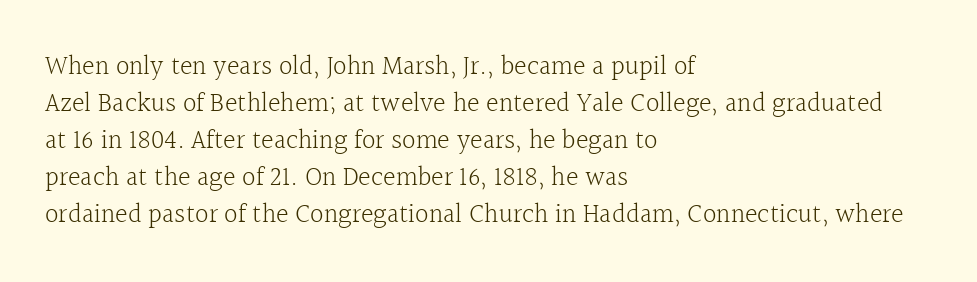
Q: Is the text bold? A: No.
Q: Is the text italic (slanted)? A: No, it is upright.
Q: Is the text underlined? A: No.
Q: How is the paragraph aligned? A: Left-aligned.
Q: Is the spacing between letters normal or unusually wide? A: Normal.
Q: Is the spacing between lines tight, normal or loose? A: Normal.
